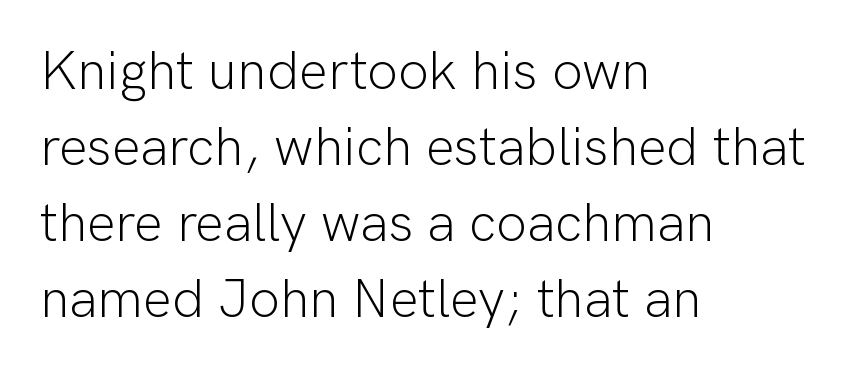
The image shows 54 px light sans-serif type, upright; set left-aligned, normal line spacing (1.41x), normal letter spacing, not underlined; low stroke contrast and a medium x-height.
